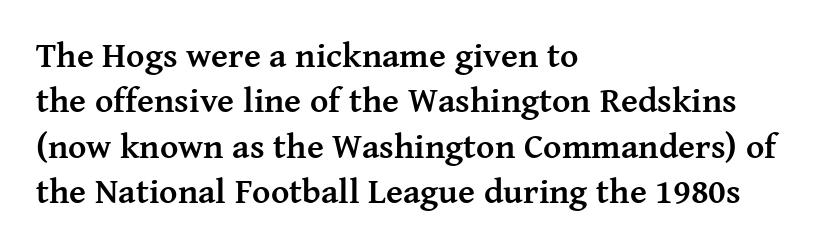
{"serif": "yes", "italic": "no", "bold": "yes", "weight": "semibold", "width": "normal", "stroke_contrast": "medium", "x_height": "medium", "monospaced": "no", "underline": "no", "align": "left", "line_spacing": "normal", "line_spacing_ratio": 1.3, "letter_spacing": "normal", "letter_spacing_em": 0.0, "glyph_px": 35}
